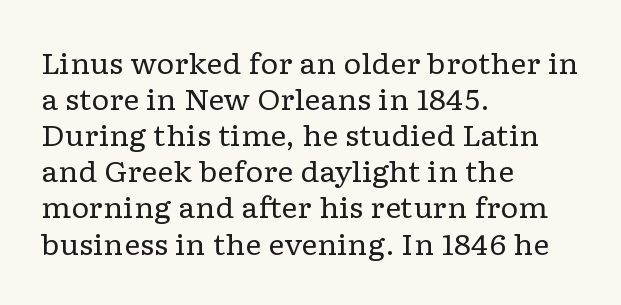
The image shows 28 px regular-weight, wide serif type, upright; set left-aligned, normal line spacing (1.29x), normal letter spacing, not underlined; low stroke contrast and a medium x-height.
